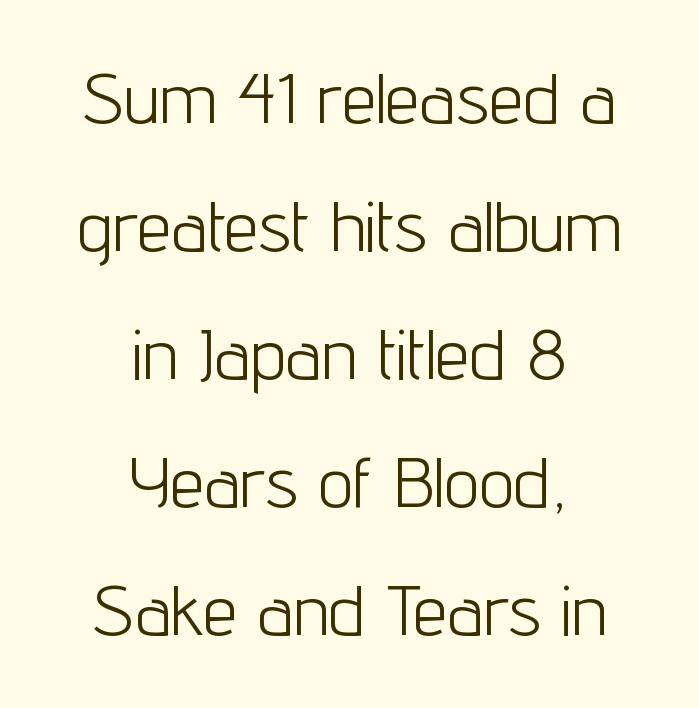
Q: Is the text bold? A: No.
Q: Is the text italic (slanted)? A: No, it is upright.
Q: Is the typeface a serif or a sans-serif typeface? A: Sans-serif.
Q: Is the text underlined? A: No.
Q: How is the paragraph aligned? A: Centered.
Q: Is the spacing between letters normal or unusually wide? A: Normal.
Q: Width (condensed, normal, or wide)? A: Condensed.
Q: Stroke contrast? A: Low.
Q: x-height? A: Medium.
Q: Monospaced? A: No.
